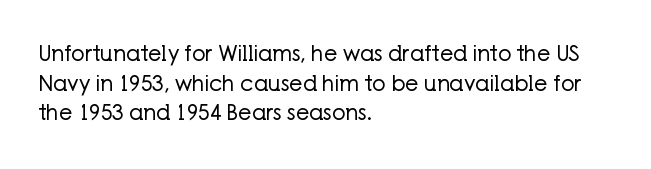
Q: Is the text bold? A: No.
Q: Is the text italic (slanted)? A: No, it is upright.
Q: Is the text underlined? A: No.
Q: How is the paragraph aligned? A: Left-aligned.
Q: Is the spacing between letters normal or unusually wide? A: Normal.
Q: Is the spacing between lines tight, normal or loose? A: Normal.
